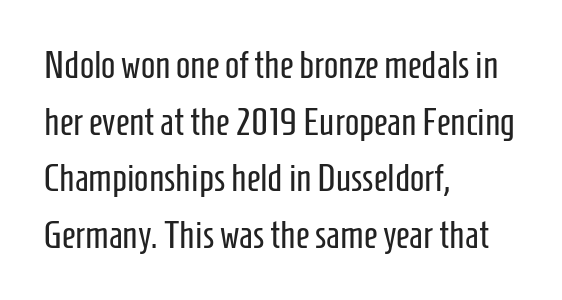
The image shows 38 px regular-weight, condensed sans-serif type, upright; set left-aligned, normal line spacing (1.49x), normal letter spacing, not underlined; low stroke contrast and a medium x-height.
